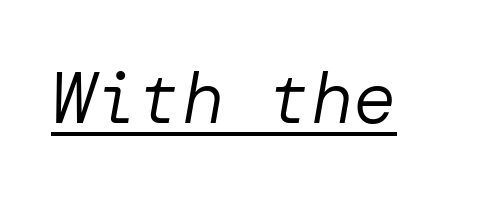
Q: Is the text bold? A: No.
Q: Is the text italic (slanted)? A: Yes, it leans right by about 10 degrees.
Q: Is the text underlined? A: Yes.
Q: Is the spacing between letters normal or unusually wide? A: Normal.
Q: Width (condensed, normal, or wide)? A: Normal.
Q: Stroke contrast? A: Low.
Q: x-height? A: Medium.
